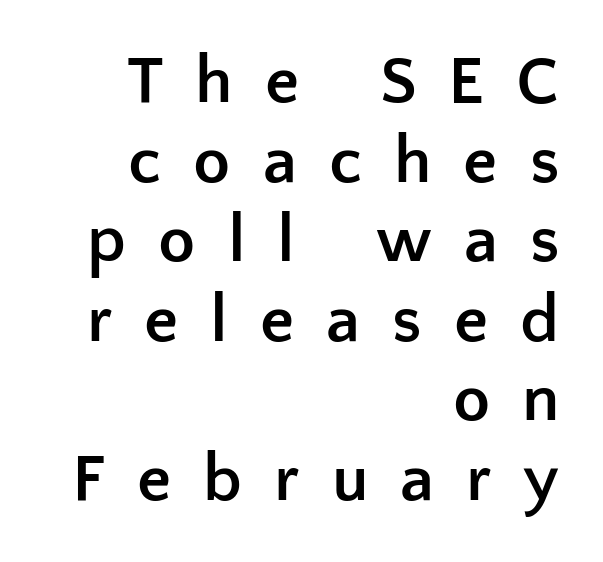
Q: Is the text bold? A: Yes.
Q: Is the text italic (slanted)? A: No, it is upright.
Q: Is the typeface a serif or a sans-serif typeface? A: Sans-serif.
Q: Is the text underlined? A: No.
Q: How is the paragraph aligned? A: Right-aligned.
Q: Is the spacing between letters normal or unusually wide? A: Unusually wide.
Q: Width (condensed, normal, or wide)? A: Normal.
Q: Stroke contrast? A: Low.
Q: x-height? A: Medium.
Q: Monospaced? A: No.
